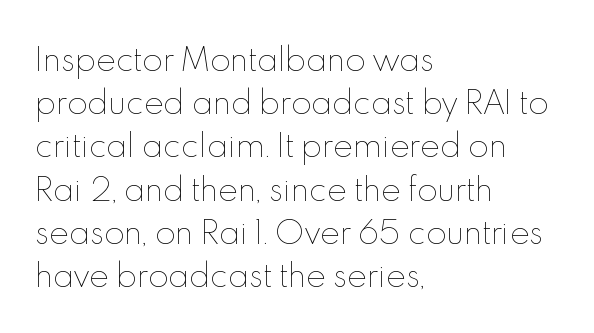
Notice how the stems are strictly vertical — no italics here. Is this a fixed-width face? No — the glyphs have proportional, varying widths. You could call the tracking neutral — neither tight nor loose. Leading matches the norm, producing a regular column. The lines in this sample share a left origin and differ only in where they stop. Descenders are the only things crossing below the line.
